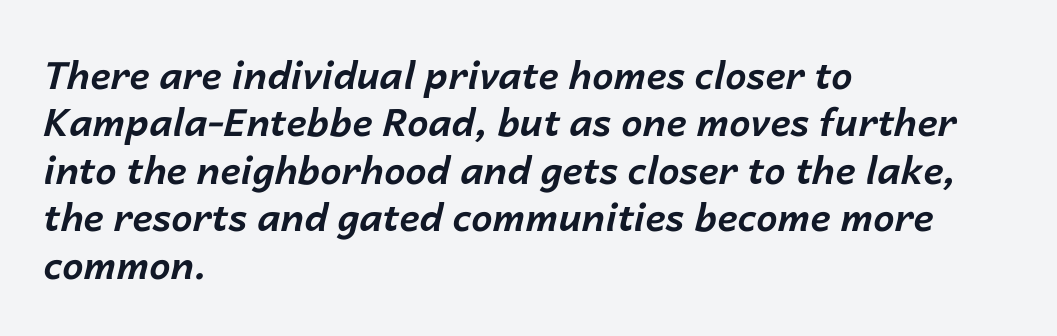
The image shows 38 px bold type, italic (leaning right); set left-aligned, normal line spacing (1.25x), normal letter spacing, not underlined; low stroke contrast and a medium x-height.
